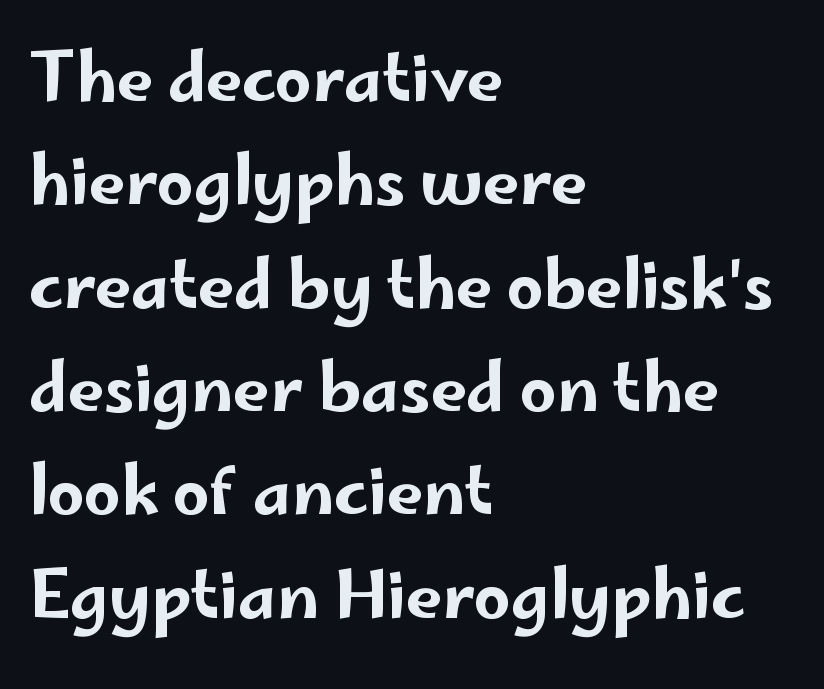
Q: Is the text italic (slanted)? A: No, it is upright.
Q: Is the typeface a serif or a sans-serif typeface? A: Sans-serif.
Q: Is the text underlined? A: No.
Q: How is the paragraph aligned? A: Left-aligned.
Q: Is the spacing between letters normal or unusually wide? A: Normal.
Q: Is the spacing between lines tight, normal or loose? A: Normal.
Q: Width (condensed, normal, or wide)? A: Wide.
Q: Stroke contrast? A: Low.
Q: x-height? A: Small.
Q: Monospaced? A: No.
